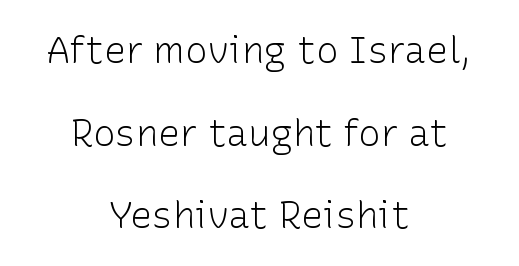
The image shows 37 px light sans-serif type, upright; set centered, loose line spacing (2.23x), normal letter spacing, not underlined; low stroke contrast and a medium x-height.
